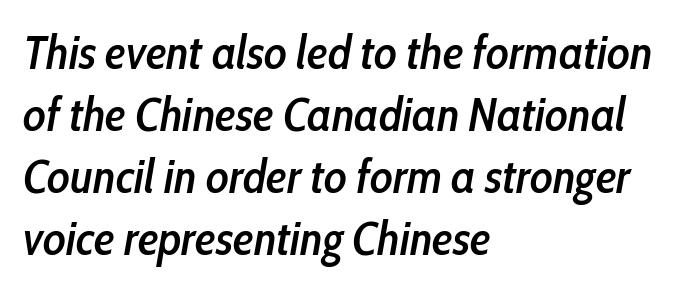
{"italic": "yes", "lean": "right", "slant_degrees": 10, "bold": "semi", "weight": "semibold", "width": "condensed", "stroke_contrast": "low", "x_height": "medium", "monospaced": "no", "underline": "no", "align": "left", "line_spacing": "normal", "line_spacing_ratio": 1.32, "letter_spacing": "normal", "letter_spacing_em": 0.0, "glyph_px": 47}
